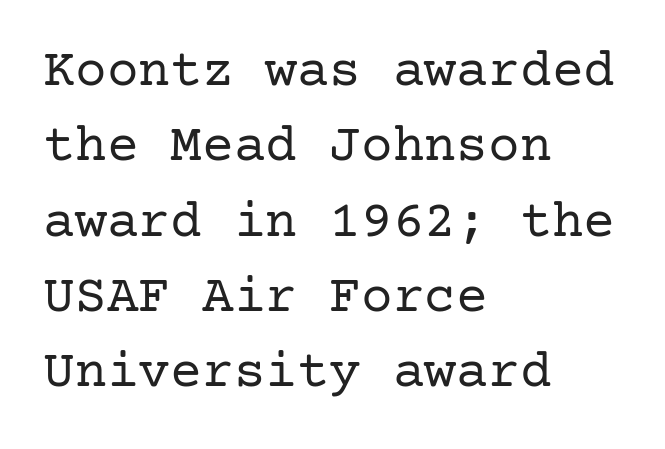
{"serif": "yes", "italic": "no", "bold": "no", "weight": "regular", "width": "normal", "stroke_contrast": "low", "x_height": "medium", "underline": "no", "align": "left", "line_spacing": "normal", "line_spacing_ratio": 1.42, "letter_spacing": "normal", "letter_spacing_em": 0.0, "glyph_px": 53}
